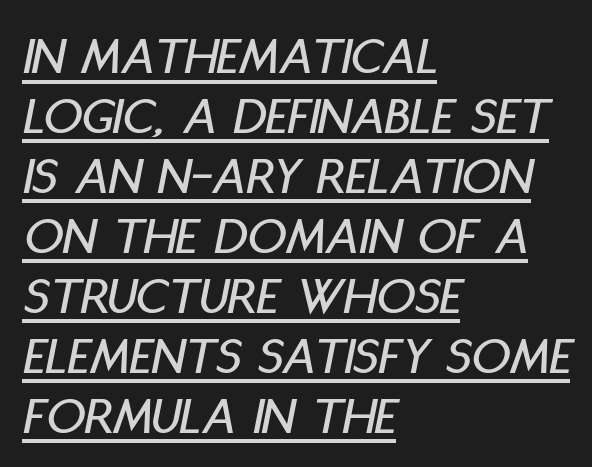
The image shows 54 px condensed type, italic (leaning right); set left-aligned, tight line spacing (1.11x), normal letter spacing, underlined; low stroke contrast and a large x-height.
